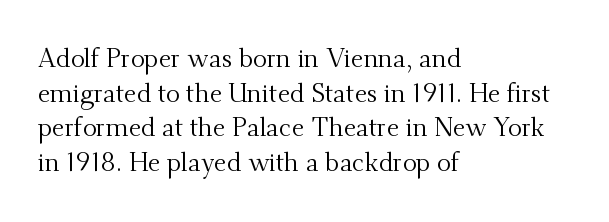
The image shows 26 px text type, upright; set left-aligned, normal line spacing (1.33x), normal letter spacing, not underlined.
